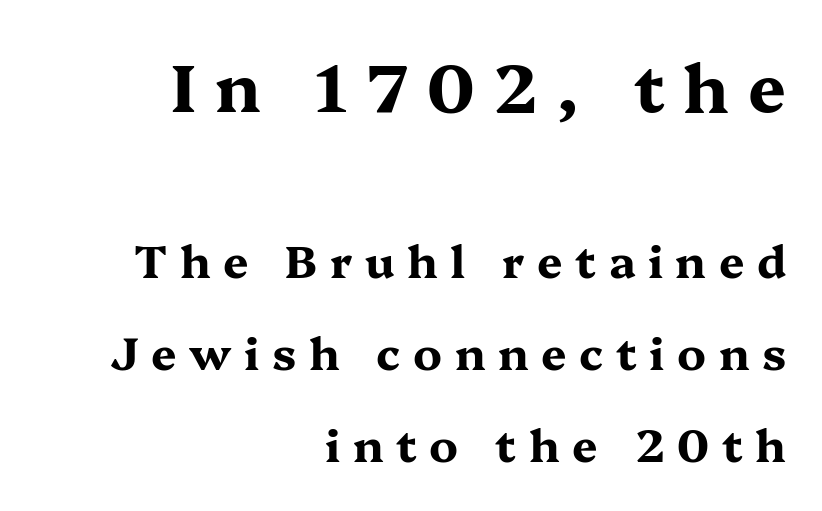
{"serif": "yes", "italic": "no", "bold": "yes", "weight": "bold", "width": "wide", "stroke_contrast": "medium", "x_height": "medium", "monospaced": "no", "underline": "no", "align": "right", "line_spacing": "loose", "line_spacing_ratio": 2.05, "letter_spacing": "wide", "letter_spacing_em": 0.28, "larger_block": "first", "size_ratio": 1.49, "glyph_px": 67}
